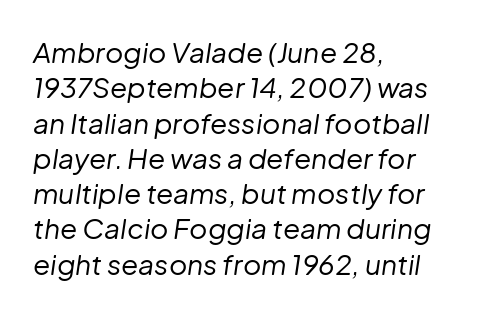
{"italic": "yes", "lean": "right", "slant_degrees": 8, "bold": "no", "weight": "regular", "width": "normal", "stroke_contrast": "low", "x_height": "medium", "monospaced": "no", "underline": "no", "align": "left", "line_spacing": "normal", "line_spacing_ratio": 1.26, "letter_spacing": "normal", "letter_spacing_em": 0.0, "glyph_px": 28}
